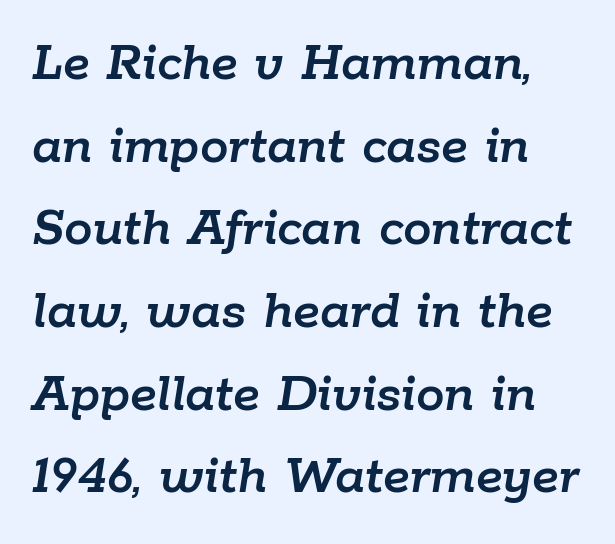
Q: Is the text italic (slanted)? A: Yes, it leans right by about 9 degrees.
Q: Is the text underlined? A: No.
Q: Is the spacing between letters normal or unusually wide? A: Normal.
Q: Is the spacing between lines tight, normal or loose? A: Normal.
Q: Width (condensed, normal, or wide)? A: Normal.
Q: Stroke contrast? A: Low.
Q: x-height? A: Medium.
Q: Monospaced? A: No.
